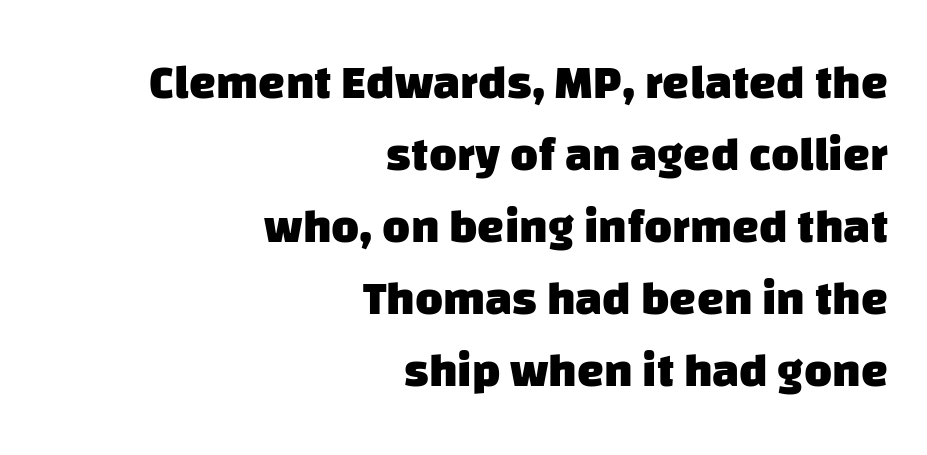
{"serif": "no", "bold": "yes", "weight": "heavy", "width": "normal", "stroke_contrast": "low", "x_height": "large", "monospaced": "no", "underline": "no", "align": "right", "line_spacing": "normal", "line_spacing_ratio": 1.5, "letter_spacing": "normal", "letter_spacing_em": 0.0, "glyph_px": 48}
